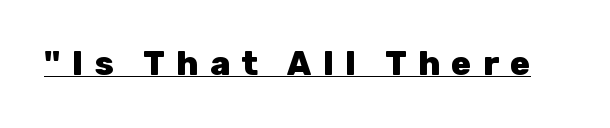
The image shows 33 px heavy sans-serif type, upright; set unusually wide letter spacing (+0.35 em), underlined; low stroke contrast and a medium x-height.
